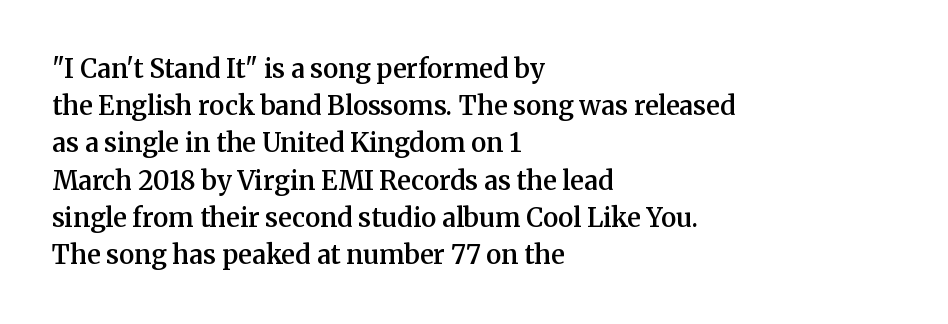
The image shows 26 px text type, upright; set left-aligned, normal line spacing (1.43x), normal letter spacing, not underlined.
